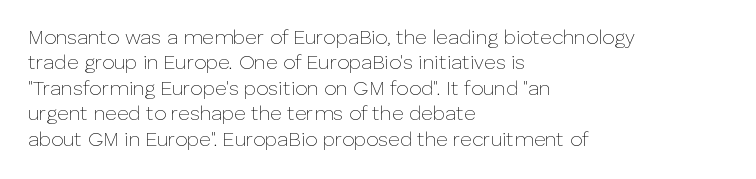
The image shows 20 px text type, upright; set left-aligned, normal line spacing (1.27x), normal letter spacing, not underlined.
